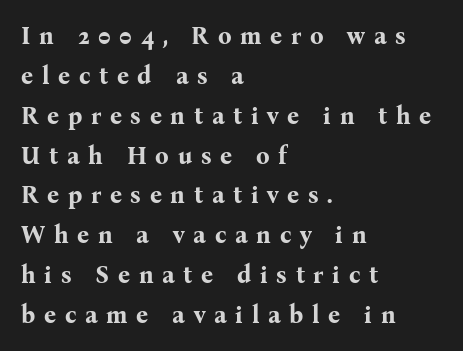
The image shows 24 px bold type, upright; set left-aligned, normal line spacing (1.66x), unusually wide letter spacing (+0.36 em), not underlined.
